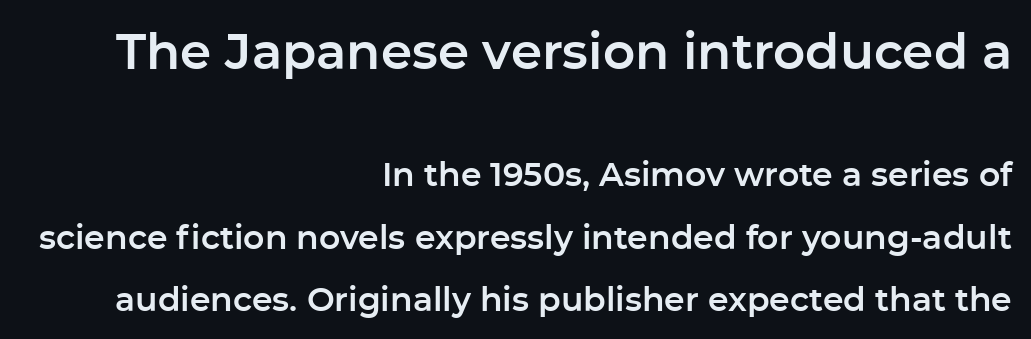
The face used here is rendered with its standard letterfit. The passage shown begins with its larger block and ends with its smaller one. A typesetter would label this face a sans. Does the copy run flush right? Yes — the right margin is perfectly even. Letters rest on an invisible, unmarked baseline. The typography opts for an upright posture over an oblique one.
